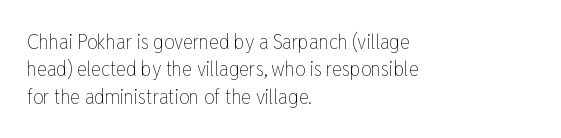
Q: Is the text bold? A: No.
Q: Is the text italic (slanted)? A: No, it is upright.
Q: Is the text underlined? A: No.
Q: How is the paragraph aligned? A: Left-aligned.
Q: Is the spacing between letters normal or unusually wide? A: Normal.
Q: Is the spacing between lines tight, normal or loose? A: Normal.
